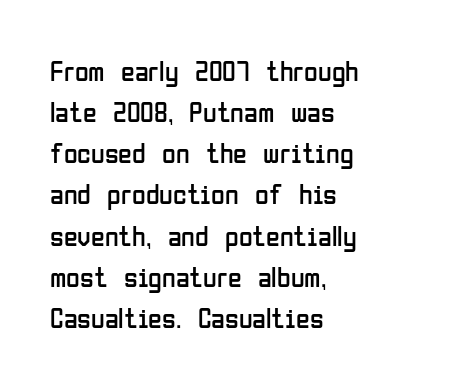
Q: Is the text bold? A: No.
Q: Is the text italic (slanted)? A: No, it is upright.
Q: Is the typeface a serif or a sans-serif typeface? A: Sans-serif.
Q: Is the text underlined? A: No.
Q: How is the paragraph aligned? A: Left-aligned.
Q: Is the spacing between letters normal or unusually wide? A: Normal.
Q: Is the spacing between lines tight, normal or loose? A: Normal.
Q: Width (condensed, normal, or wide)? A: Condensed.
Q: Stroke contrast? A: Low.
Q: x-height? A: Medium.
Q: Monospaced? A: No.
